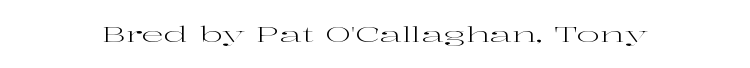
The image shows 22 px text type, upright; set normal letter spacing, not underlined.
